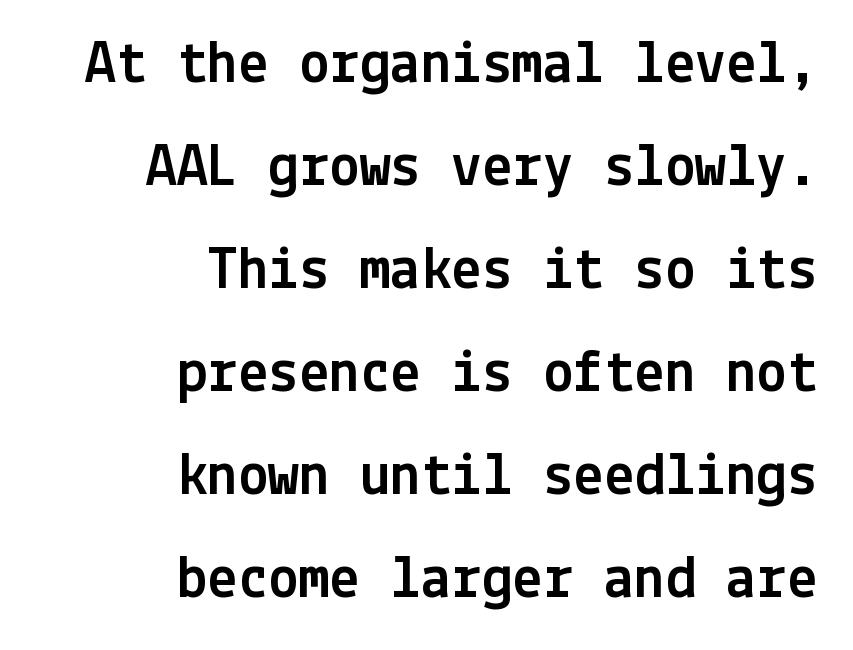
{"serif": "no", "italic": "no", "width": "normal", "x_height": "medium", "underline": "no", "align": "right", "line_spacing": "normal", "line_spacing_ratio": 1.69, "letter_spacing": "normal", "letter_spacing_em": 0.0, "glyph_px": 61}
